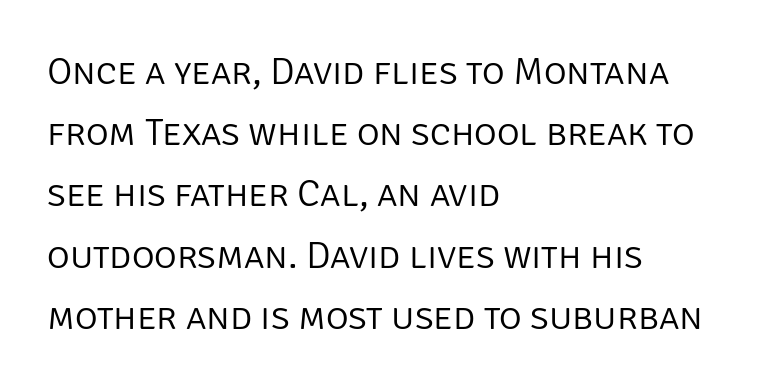
Q: Is the text bold? A: No.
Q: Is the text italic (slanted)? A: No, it is upright.
Q: Is the typeface a serif or a sans-serif typeface? A: Sans-serif.
Q: Is the text underlined? A: No.
Q: How is the paragraph aligned? A: Left-aligned.
Q: Is the spacing between letters normal or unusually wide? A: Normal.
Q: Is the spacing between lines tight, normal or loose? A: Normal.
Q: Width (condensed, normal, or wide)? A: Normal.
Q: Stroke contrast? A: Low.
Q: x-height? A: Large.
Q: Monospaced? A: No.
